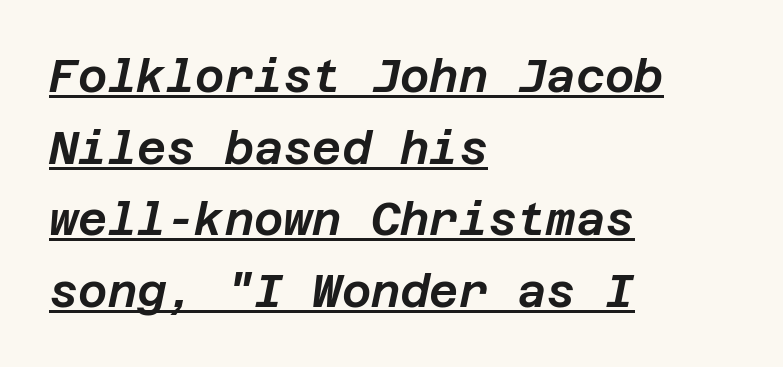
Q: Is the text italic (slanted)? A: Yes, it leans right by about 12 degrees.
Q: Is the text underlined? A: Yes.
Q: How is the paragraph aligned? A: Left-aligned.
Q: Is the spacing between letters normal or unusually wide? A: Normal.
Q: Is the spacing between lines tight, normal or loose? A: Normal.
Q: Width (condensed, normal, or wide)? A: Normal.
Q: Stroke contrast? A: Low.
Q: x-height? A: Large.
